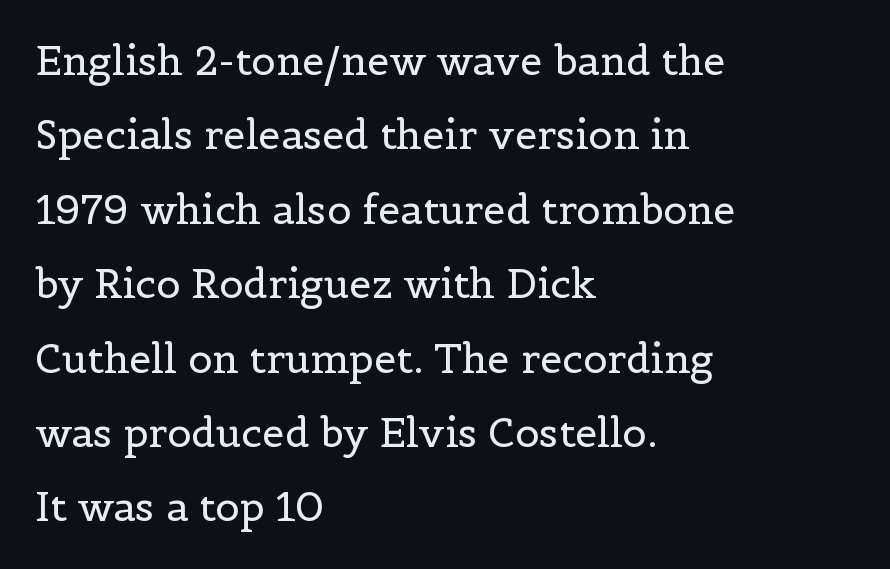
The image shows 40 px regular-weight serif type, upright; set left-aligned, line spacing 1.86x, normal letter spacing, not underlined; a medium x-height.
